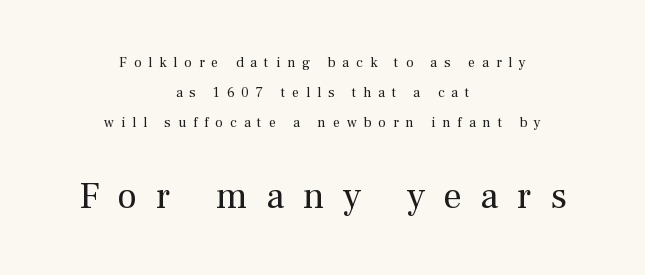
Each letter's strokes conclude with small projecting serifs. Is the stroke heavy? The answer is a plain regular-or-lighter. Rows of type keep a wide berth in the vertical direction. Size hierarchy here favors the trailing block over the leading one. Tracking here is generous; glyphs stand well apart from one another.
